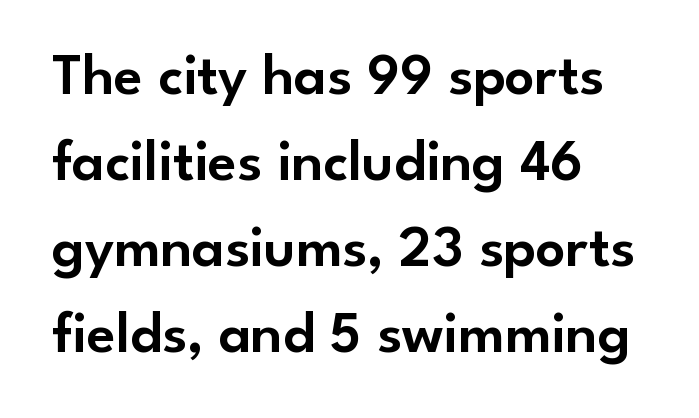
{"serif": "no", "italic": "no", "width": "normal", "stroke_contrast": "low", "x_height": "small", "monospaced": "no", "underline": "no", "align": "left", "line_spacing": "normal", "line_spacing_ratio": 1.46, "letter_spacing": "normal", "letter_spacing_em": 0.0, "glyph_px": 59}
